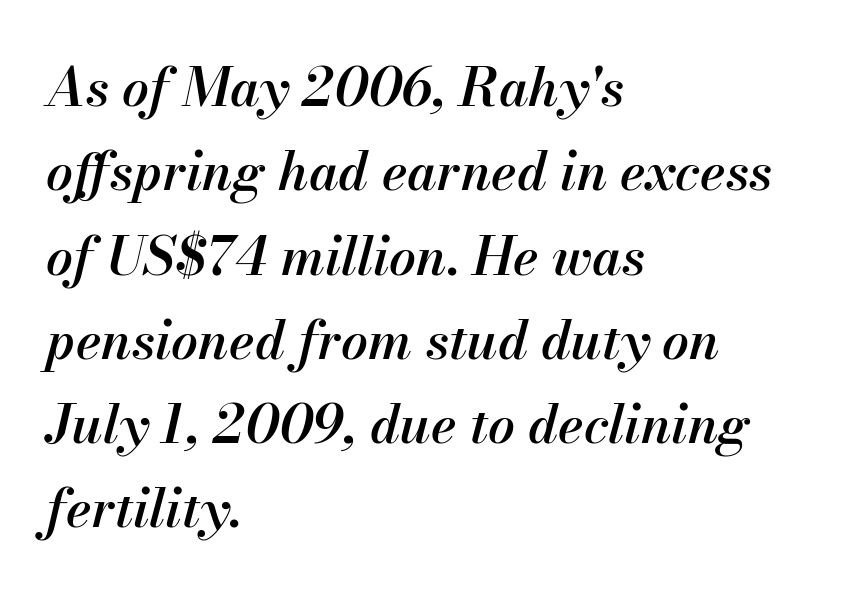
Q: Is the text bold? A: Semi-bold.
Q: Is the text italic (slanted)? A: Yes, it leans right by about 13 degrees.
Q: Is the text underlined? A: No.
Q: How is the paragraph aligned? A: Left-aligned.
Q: Is the spacing between letters normal or unusually wide? A: Normal.
Q: Is the spacing between lines tight, normal or loose? A: Normal.
Q: Width (condensed, normal, or wide)? A: Normal.
Q: Stroke contrast? A: Medium.
Q: x-height? A: Small.
Q: Monospaced? A: No.
